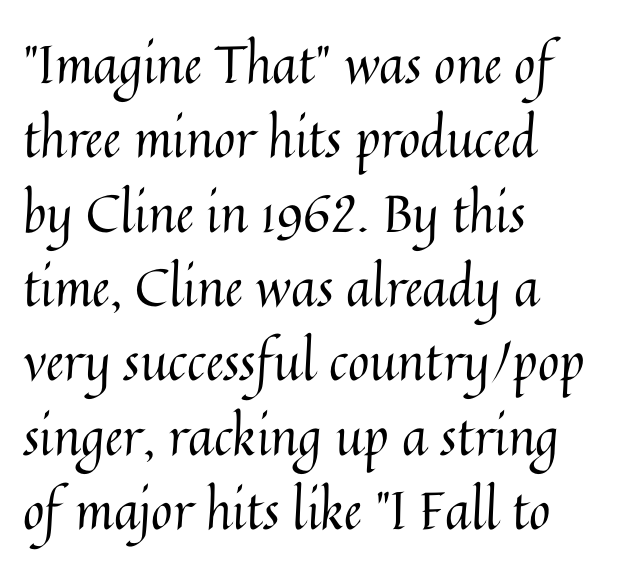
Q: Is the text bold? A: No.
Q: Is the text underlined? A: No.
Q: How is the paragraph aligned? A: Left-aligned.
Q: Is the spacing between letters normal or unusually wide? A: Normal.
Q: Is the spacing between lines tight, normal or loose? A: Normal.
Q: Width (condensed, normal, or wide)? A: Normal.
Q: Stroke contrast? A: Medium.
Q: x-height? A: Medium.
Q: Monospaced? A: No.
